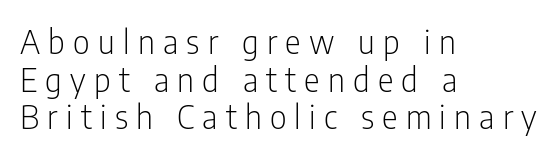
Is there much room between lines? No — they nearly touch. The baseline area is clear. A classic flush-left, rag-right setting is used for this passage. Is this a heavy cut? Hardly; it is regular or lighter.
